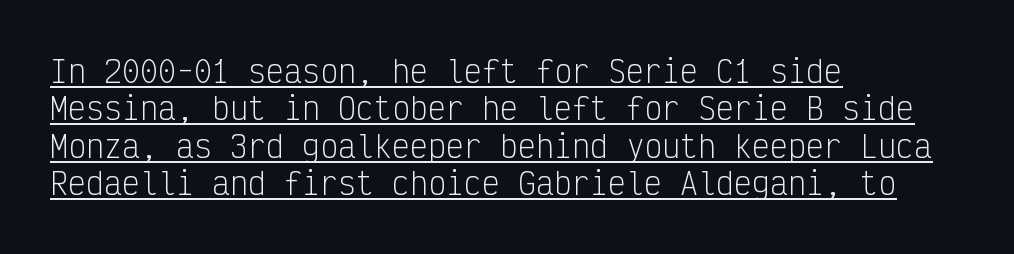
Rendered with straight, roman letterforms. I'd call this a sans setting — the letters go barefoot. A typographer would call this underscored text. The lines in this sample share a left origin and differ only in where they stop. Is this a fixed-width face? Yes — each glyph sits in an identical cell.
